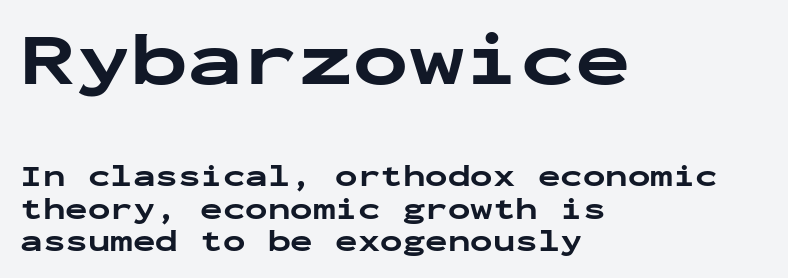
Notice how thick the strokes are: this is what a full bold looks like. No italicization has been applied; the sample stays upright. Students, note that the glyphs here touch the page at normal intervals. Is this a fixed-width face? Yes — each glyph sits in an identical cell. The strip under each line holds only bare page. Layout note: lines flush left.
